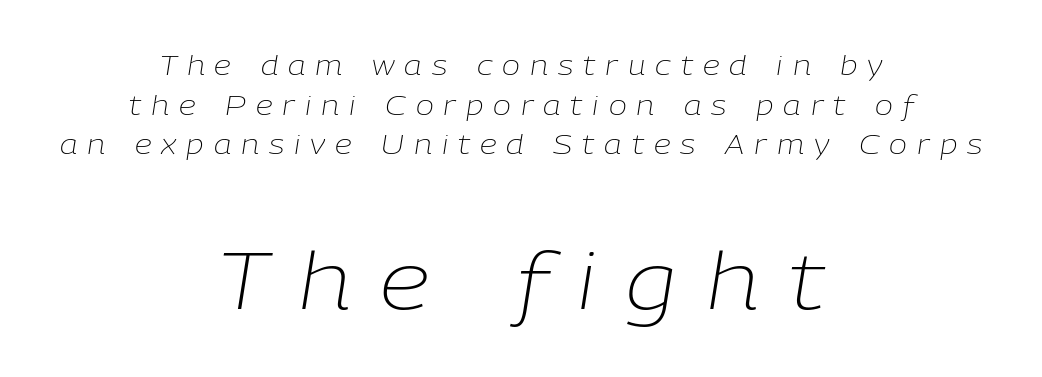
Q: Is the text bold? A: No.
Q: Is the text italic (slanted)? A: Yes, it leans right by about 9 degrees.
Q: Is the text underlined? A: No.
Q: How is the paragraph aligned? A: Centered.
Q: Is the spacing between letters normal or unusually wide? A: Unusually wide.
Q: Is the spacing between lines tight, normal or loose? A: Normal.
Q: Which block of text is set in a larger size, the first (top) or the second (bottom)? A: The second (bottom) one.
Q: Width (condensed, normal, or wide)? A: Normal.
Q: Stroke contrast? A: Low.
Q: x-height? A: Medium.
Q: Monospaced? A: No.
